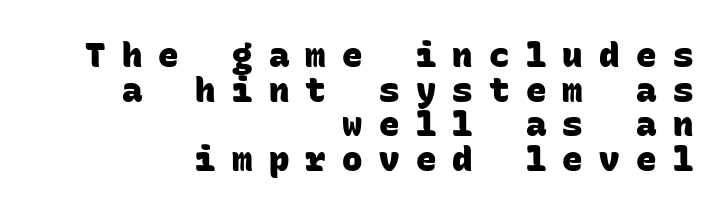
Q: Is the text bold? A: Yes.
Q: Is the typeface a serif or a sans-serif typeface? A: Sans-serif.
Q: Is the text underlined? A: No.
Q: How is the paragraph aligned? A: Right-aligned.
Q: Is the spacing between letters normal or unusually wide? A: Unusually wide.
Q: Is the spacing between lines tight, normal or loose? A: Tight.
Q: Width (condensed, normal, or wide)? A: Normal.
Q: Stroke contrast? A: Low.
Q: x-height? A: Large.
Q: Monospaced? A: Yes.
